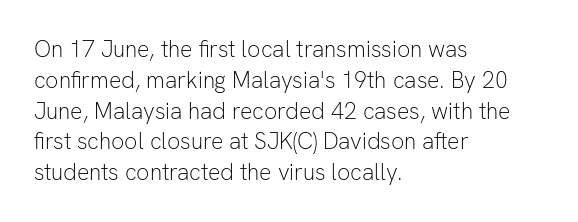
{"italic": "no", "bold": "no", "underline": "no", "align": "left", "line_spacing": "normal", "line_spacing_ratio": 1.34, "letter_spacing": "normal", "letter_spacing_em": 0.0, "glyph_px": 23}
